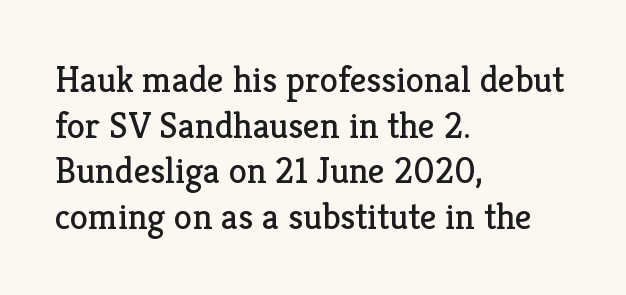
Q: Is the text bold? A: No.
Q: Is the text italic (slanted)? A: No, it is upright.
Q: Is the typeface a serif or a sans-serif typeface? A: Serif.
Q: Is the text underlined? A: No.
Q: How is the paragraph aligned? A: Left-aligned.
Q: Is the spacing between letters normal or unusually wide? A: Normal.
Q: Width (condensed, normal, or wide)? A: Normal.
Q: Stroke contrast? A: Low.
Q: x-height? A: Medium.
Q: Monospaced? A: No.
